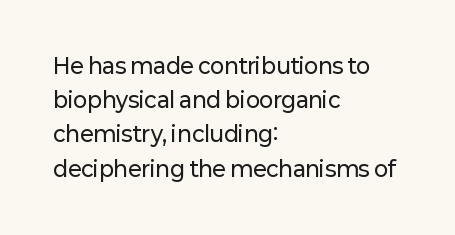
The image shows 21 px text type, upright; set left-aligned, normal line spacing (1.63x), normal letter spacing, not underlined.
